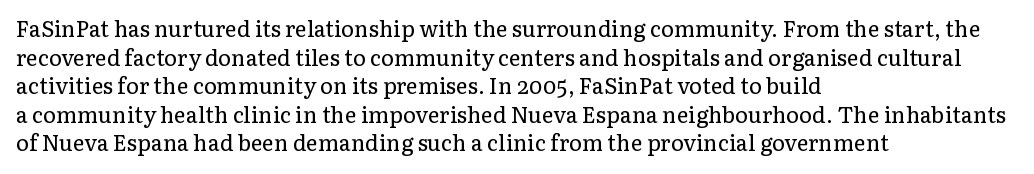
Check the space under the baseline: it is left empty. Characters follow at the spacing the type designer built in. These glyphs show unthickened strokes, regular width or finer. This is the regular roman posture of the typeface. A typesetter would call this leading conventional body-copy spacing. The compositor pushed each line to the left boundary.
